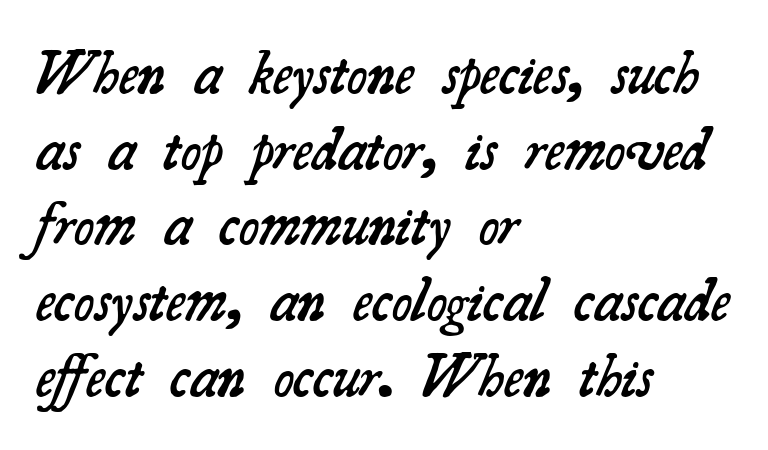
{"serif": "yes", "bold": "semi", "weight": "semibold", "width": "normal", "stroke_contrast": "medium", "x_height": "small", "monospaced": "no", "underline": "no", "align": "left", "line_spacing_ratio": 1.24, "letter_spacing": "normal", "letter_spacing_em": 0.0, "glyph_px": 61}
